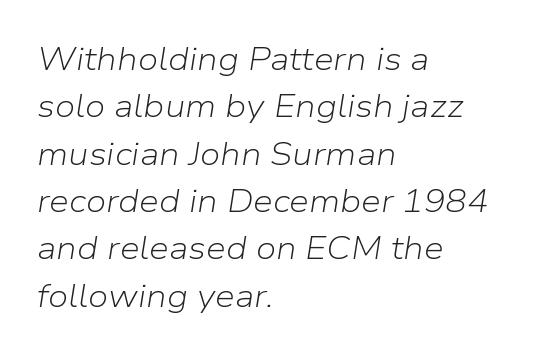
The image shows 32 px light type, italic (leaning right); set left-aligned, normal line spacing (1.48x), normal letter spacing, not underlined; low stroke contrast and a medium x-height.
